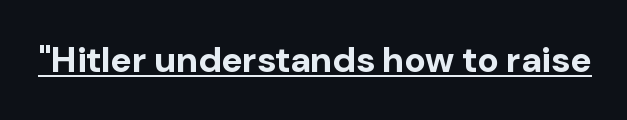
The sample's only ornament is a line tracing under the words. Regarding serifs, this sample does without them. Is the type bold? Yes — the strokes are clearly thick and heavy. The letterforms sit shoulder to shoulder at normal distance. Every character sits straight up, as roman type does.
